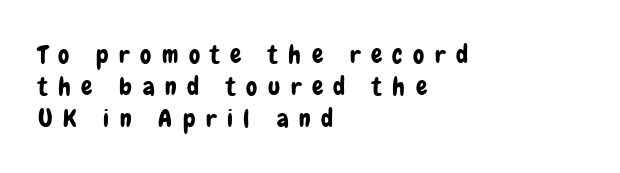
The image shows 25 px text type, upright; set left-aligned, normal line spacing (1.28x), unusually wide letter spacing (+0.42 em), not underlined.
